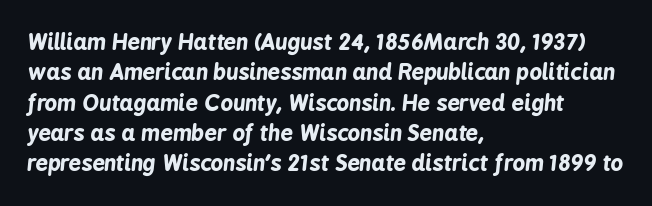
Q: Is the text bold? A: Yes.
Q: Is the text italic (slanted)? A: Yes, it leans right by about 6 degrees.
Q: Is the text underlined? A: No.
Q: How is the paragraph aligned? A: Left-aligned.
Q: Is the spacing between letters normal or unusually wide? A: Normal.
Q: Is the spacing between lines tight, normal or loose? A: Normal.
